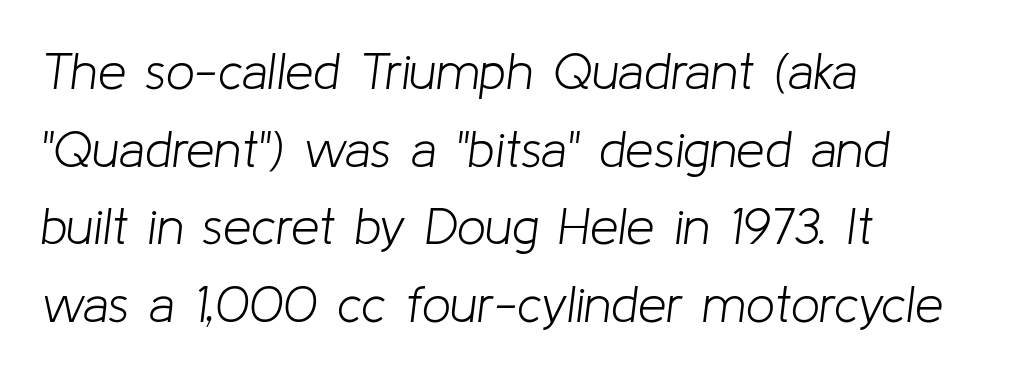
The image shows 51 px light type, italic (leaning right); set left-aligned, normal line spacing (1.52x), normal letter spacing, not underlined; low stroke contrast and a medium x-height.
